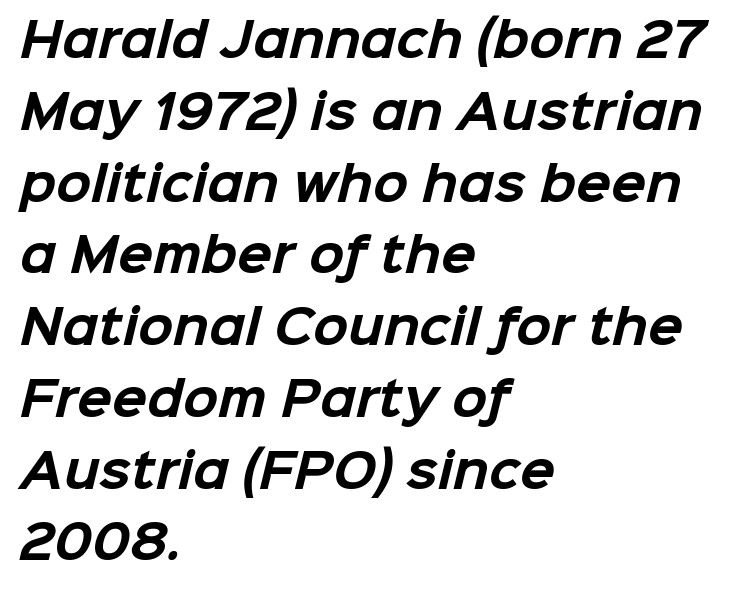
The image shows 46 px bold sans-serif type; set left-aligned, normal line spacing (1.56x), normal letter spacing, not underlined; low stroke contrast and a medium x-height.
